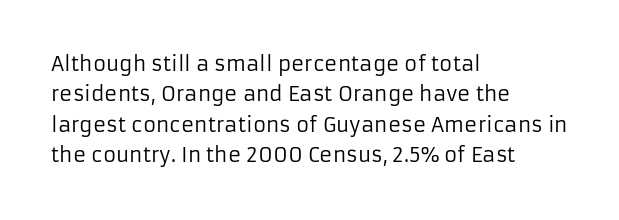
{"italic": "no", "bold": "no", "underline": "no", "align": "left", "line_spacing": "normal", "line_spacing_ratio": 1.52, "letter_spacing": "normal", "letter_spacing_em": 0.0, "glyph_px": 20}
